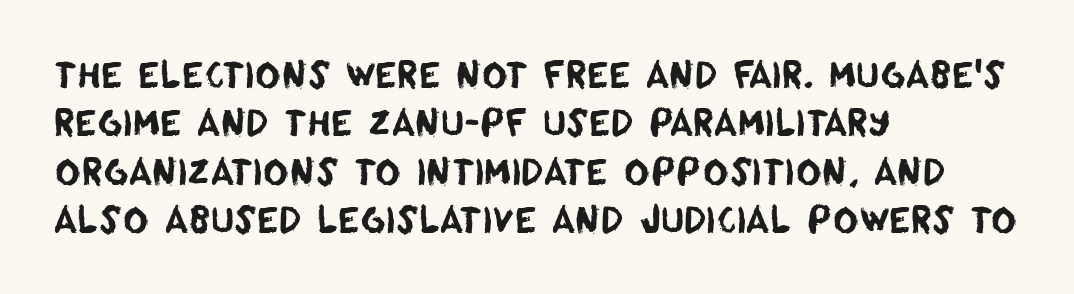
The setting favours the left margin, as ordinary paragraphs usually do. You could not count columns in this text — the font is proportionally spaced. Only glyphs here, with clear space below each row. The characters display no serif detailing; their extremities are plain. Standard letterfit; no display-style spreading of the glyphs.
